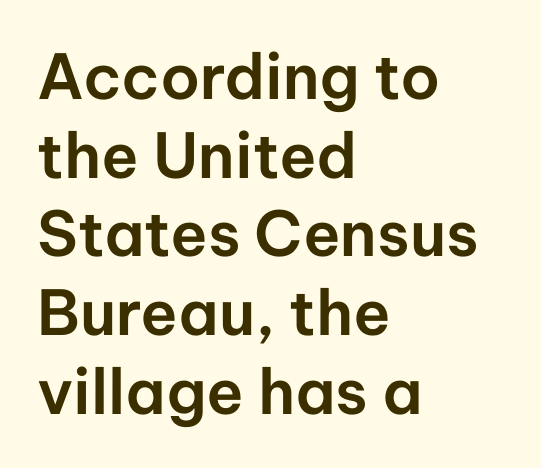
Q: Is the text italic (slanted)? A: No, it is upright.
Q: Is the typeface a serif or a sans-serif typeface? A: Sans-serif.
Q: Is the text underlined? A: No.
Q: How is the paragraph aligned? A: Left-aligned.
Q: Is the spacing between letters normal or unusually wide? A: Normal.
Q: Is the spacing between lines tight, normal or loose? A: Normal.
Q: Width (condensed, normal, or wide)? A: Normal.
Q: Stroke contrast? A: Low.
Q: x-height? A: Medium.
Q: Monospaced? A: No.
